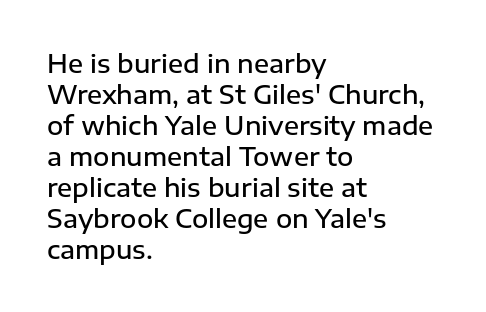
The image shows 25 px text type, upright; set left-aligned, line spacing 1.24x, normal letter spacing, not underlined.
